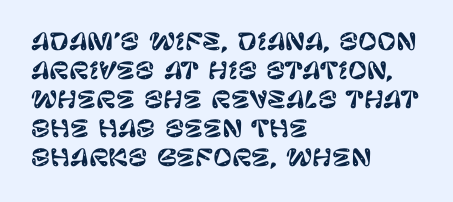
{"underline": "no", "align": "left", "line_spacing": "normal", "line_spacing_ratio": 1.26, "letter_spacing": "normal", "letter_spacing_em": 0.0, "glyph_px": 23}
